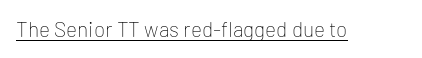
{"italic": "no", "bold": "no", "underline": "yes", "letter_spacing": "normal", "letter_spacing_em": 0.0, "glyph_px": 21}
